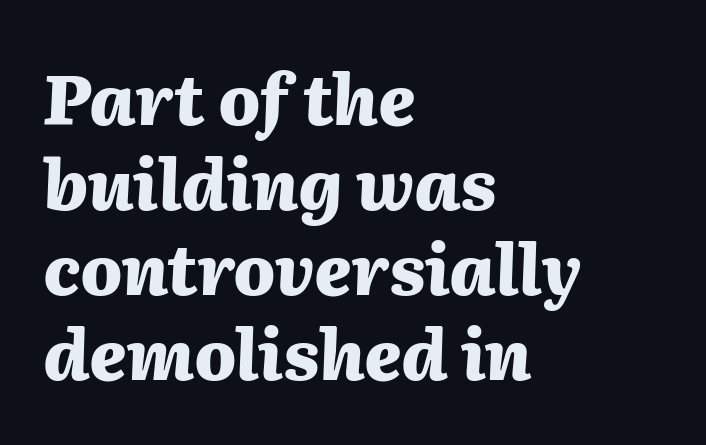
The image shows 69 px heavy type, italic (leaning right); set left-aligned, line spacing 1.23x, normal letter spacing, not underlined; medium stroke contrast and a medium x-height.
